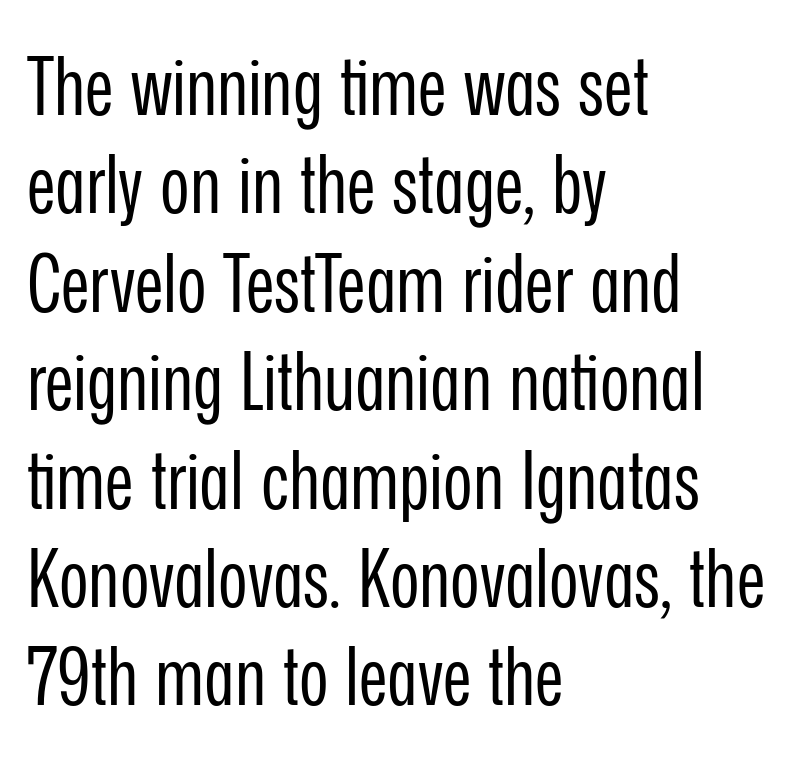
Q: Is the text bold? A: No.
Q: Is the text italic (slanted)? A: No, it is upright.
Q: Is the typeface a serif or a sans-serif typeface? A: Sans-serif.
Q: Is the text underlined? A: No.
Q: How is the paragraph aligned? A: Left-aligned.
Q: Is the spacing between letters normal or unusually wide? A: Normal.
Q: Width (condensed, normal, or wide)? A: Condensed.
Q: Stroke contrast? A: Low.
Q: x-height? A: Medium.
Q: Monospaced? A: No.
